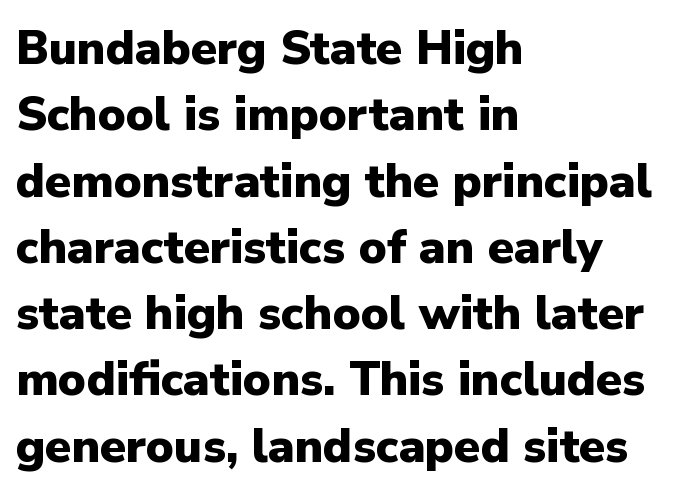
Q: Is the text bold? A: Yes.
Q: Is the text italic (slanted)? A: No, it is upright.
Q: Is the typeface a serif or a sans-serif typeface? A: Sans-serif.
Q: Is the text underlined? A: No.
Q: How is the paragraph aligned? A: Left-aligned.
Q: Is the spacing between letters normal or unusually wide? A: Normal.
Q: Is the spacing between lines tight, normal or loose? A: Normal.
Q: Width (condensed, normal, or wide)? A: Normal.
Q: Stroke contrast? A: Low.
Q: x-height? A: Medium.
Q: Monospaced? A: No.
